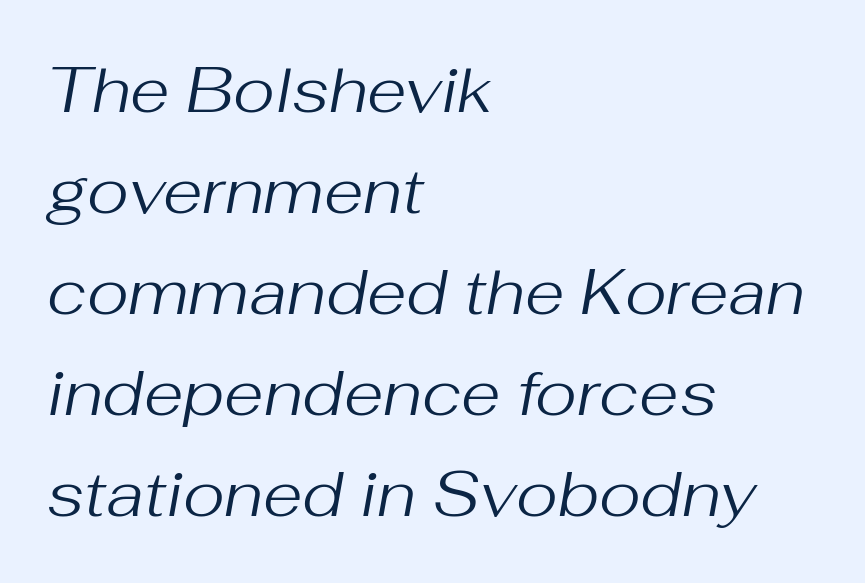
The image shows 64 px regular-weight type, italic (leaning right); set left-aligned, normal line spacing (1.58x), normal letter spacing, not underlined; medium stroke contrast and a medium x-height.
